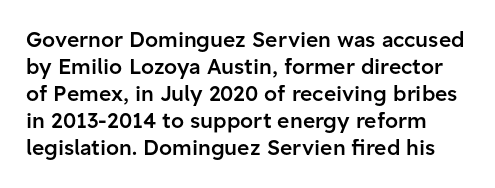
Q: Is the text bold? A: Semi-bold.
Q: Is the text italic (slanted)? A: No, it is upright.
Q: Is the text underlined? A: No.
Q: Is the spacing between letters normal or unusually wide? A: Normal.
Q: Is the spacing between lines tight, normal or loose? A: Normal.
